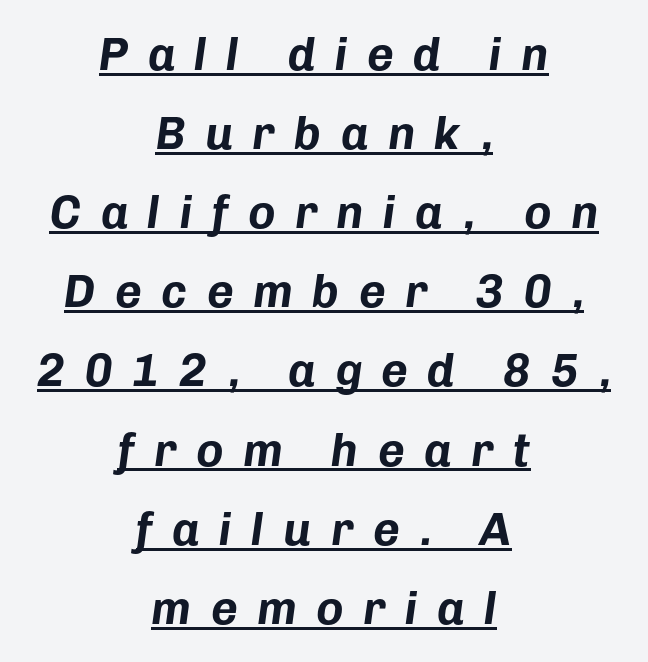
These lines carry a lot of weight — the face is fully bold. Characters follow at a spacing far wider than the type designer built in. You can tell it's italic because the verticals aren't actually vertical. The string is rendered with underlining switched on. The rag falls on both sides of this text block equally.
